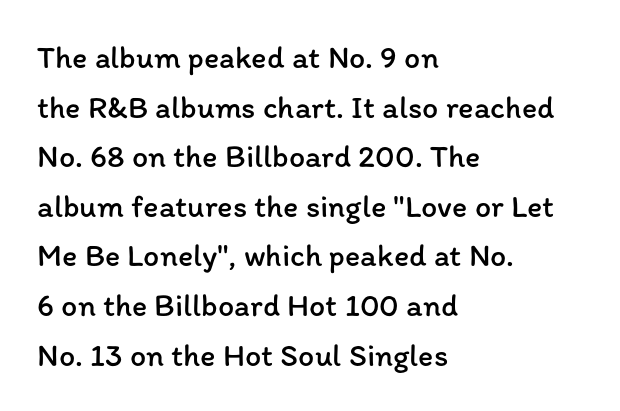
Q: Is the text bold? A: No.
Q: Is the text italic (slanted)? A: No, it is upright.
Q: Is the text underlined? A: No.
Q: How is the paragraph aligned? A: Left-aligned.
Q: Is the spacing between letters normal or unusually wide? A: Normal.
Q: Is the spacing between lines tight, normal or loose? A: Normal.
Q: Width (condensed, normal, or wide)? A: Normal.
Q: Stroke contrast? A: Low.
Q: x-height? A: Medium.
Q: Monospaced? A: No.
